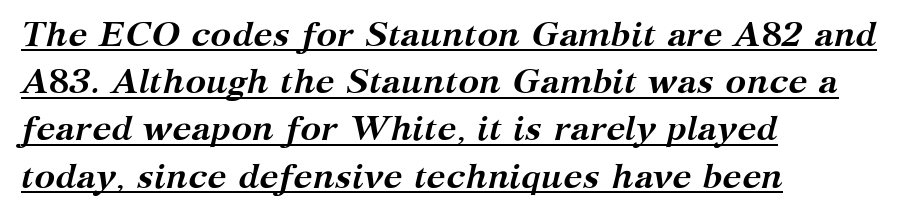
The characters look thick and weighty, a clear bold. Caption: standard tracking, unaltered. Where is the straight margin? On the left. Note the varied advance widths — an 'i' is clearly narrower than an 'm'. The rendered words wear a rule along their underside.
